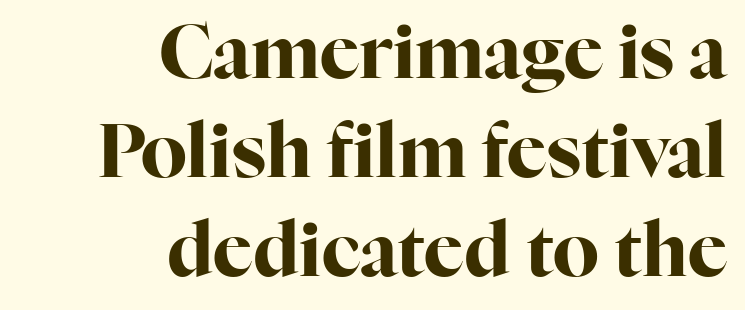
The image shows 74 px bold serif type, upright; set right-aligned, normal line spacing (1.34x), normal letter spacing, not underlined; high stroke contrast and a medium x-height.
